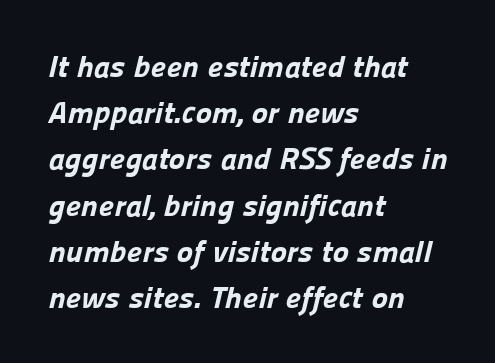
This sample is left-justified, so line endings fall wherever the words run out. Typesetter's note: full bold, strokes at maximum text heaviness. Do the characters align in a grid? No, the font is proportional. In terms of leading, this rendering sits right in the middle. Grotesque or geometric, the face here clearly has no serifs. The letterforms sit shoulder to shoulder at normal distance.
